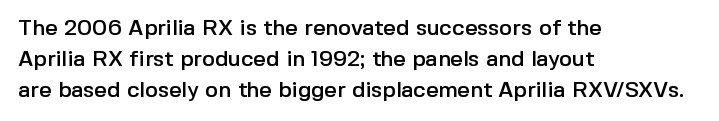
No italicization has been applied; the sample stays upright. The text block is weighted toward the left margin, trailing off unevenly rightward. Each row of text sits above clean, open space. Leading matches the norm, producing a regular column. Nobody touched the tracking dial on this one.
